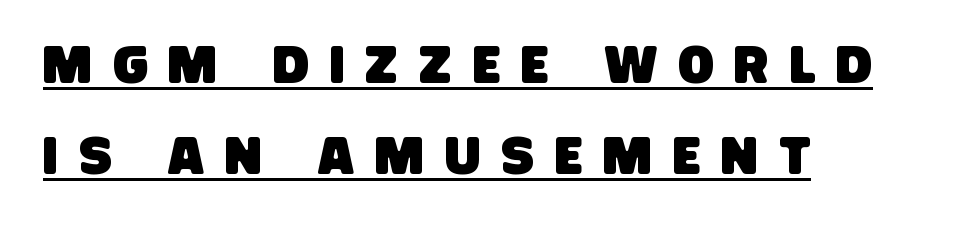
Q: Is the typeface a serif or a sans-serif typeface? A: Sans-serif.
Q: Is the text underlined? A: Yes.
Q: How is the paragraph aligned? A: Left-aligned.
Q: Is the spacing between letters normal or unusually wide? A: Unusually wide.
Q: Width (condensed, normal, or wide)? A: Condensed.
Q: Stroke contrast? A: Low.
Q: x-height? A: Large.
Q: Monospaced? A: No.
